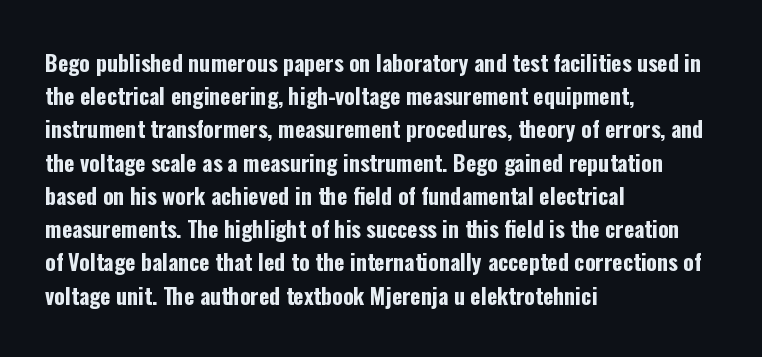
Q: Is the text bold? A: Yes.
Q: Is the text italic (slanted)? A: No, it is upright.
Q: Is the text underlined? A: No.
Q: How is the paragraph aligned? A: Left-aligned.
Q: Is the spacing between letters normal or unusually wide? A: Normal.
Q: Is the spacing between lines tight, normal or loose? A: Normal.
